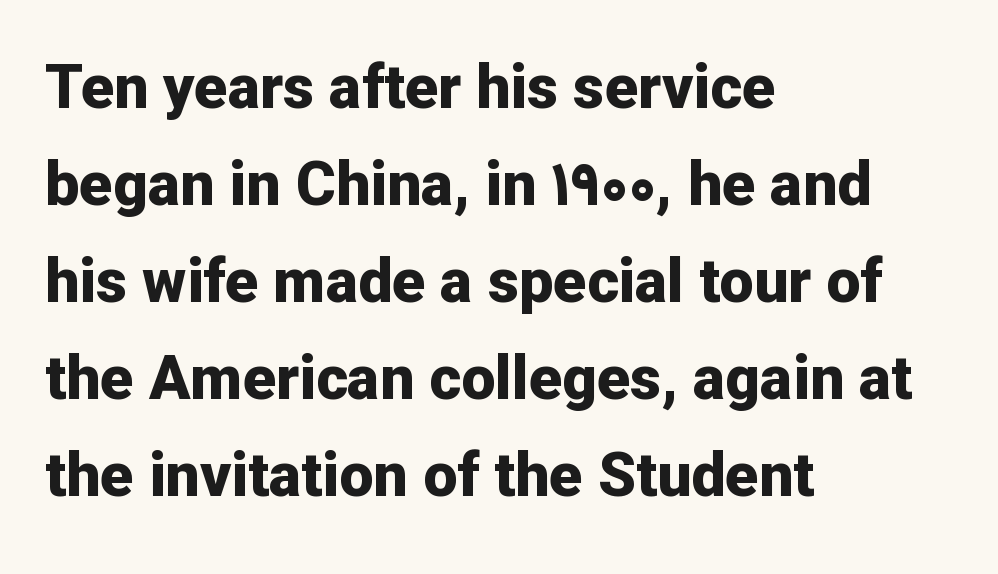
This sample has the flowing, uneven cadence of proportional lettering. Has an underline been added? It has not. Stroke terminals: plain, sans-serif. Inter-character spacing is left at the font's built-in metrics.
